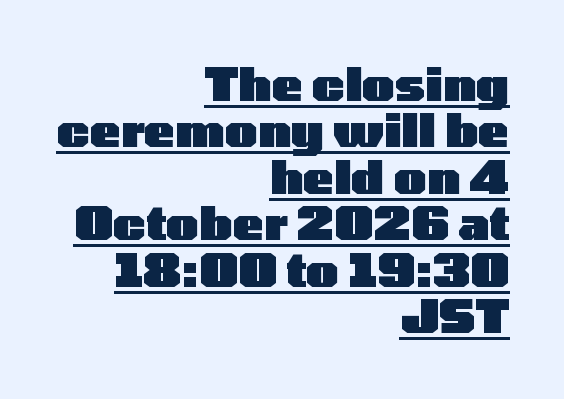
Casual observation: everything's shoved over to the right. What decoration does the sample have? An underline. Serifs: no, the terminals of the letterforms are clean. Caption: bold face, heavy strokes. The axis of the letterforms is exactly vertical.
